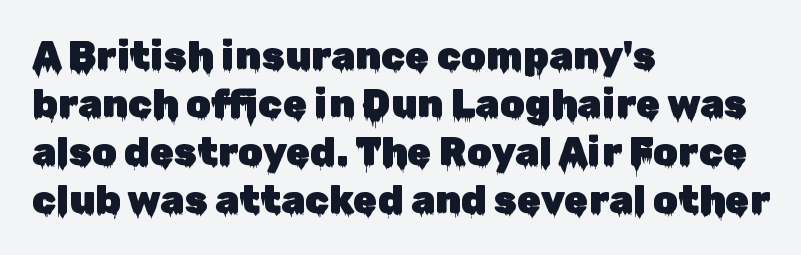
This rendering leaves character spacing at its baseline value. The passage shown is typed in a proportional face where columns would drift. The rendering shows plain stroke endings on the letterforms — a sans-serif design. The letters stand upright; this is a roman face. Horizontally, the lines are justified to the leading edge only.
